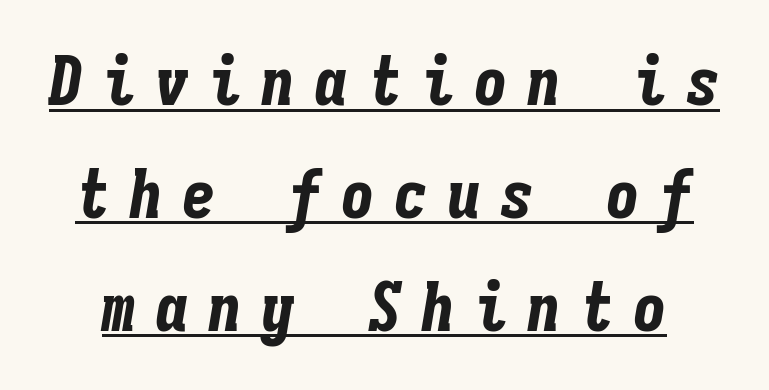
The image shows 68 px bold, condensed type, italic (leaning right), monospaced; set normal line spacing (1.66x), unusually wide letter spacing (+0.28 em), underlined; low stroke contrast and a medium x-height.
